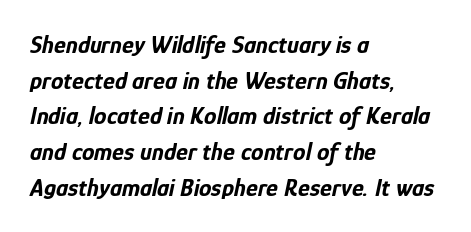
Q: Is the text bold? A: Yes.
Q: Is the text italic (slanted)? A: Yes, it leans right by about 12 degrees.
Q: Is the text underlined? A: No.
Q: How is the paragraph aligned? A: Left-aligned.
Q: Is the spacing between letters normal or unusually wide? A: Normal.
Q: Is the spacing between lines tight, normal or loose? A: Normal.
